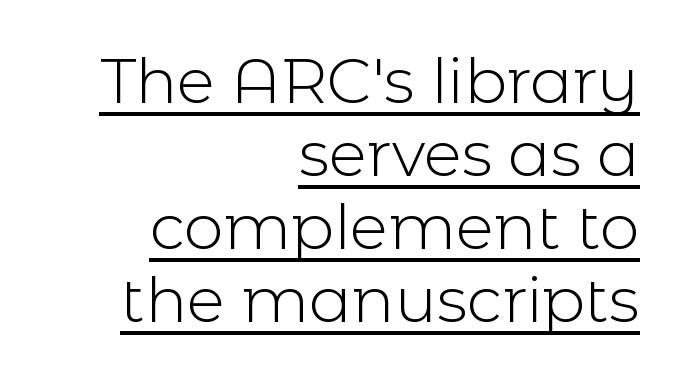
Is there any slant? The stems are plumb. Casual observation: everything's shoved over to the right. The horizontal fit of the characters is conventional and even. The passage shown is typeset with a sans-serif family. Stems and bowls with no extra thickness — not bold. Emphasis is given by a line drawn under the lettering.
